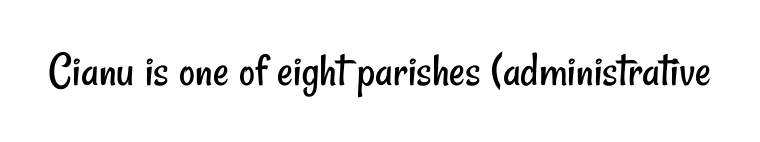
Q: Is the text bold? A: No.
Q: Is the typeface a serif or a sans-serif typeface? A: Sans-serif.
Q: Is the text underlined? A: No.
Q: Is the spacing between letters normal or unusually wide? A: Normal.
Q: Width (condensed, normal, or wide)? A: Condensed.
Q: Stroke contrast? A: Low.
Q: x-height? A: Small.
Q: Monospaced? A: No.
